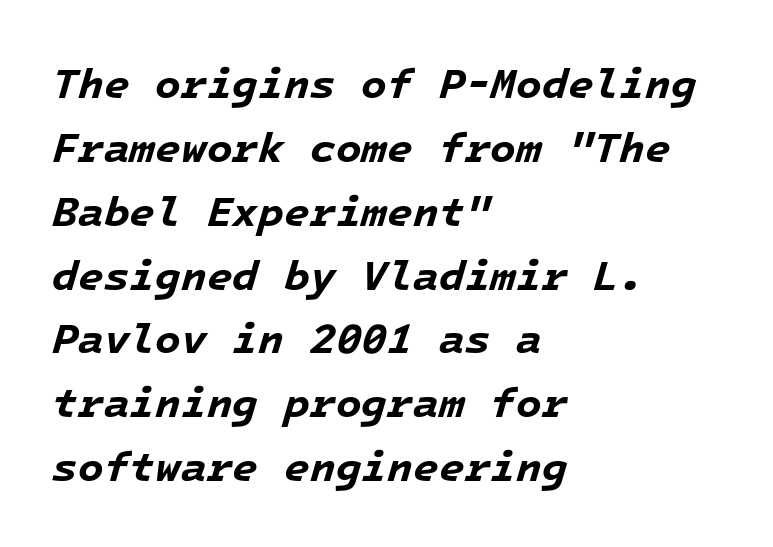
Q: Is the text bold? A: Yes.
Q: Is the text italic (slanted)? A: Yes, it leans right by about 16 degrees.
Q: Is the text underlined? A: No.
Q: How is the paragraph aligned? A: Left-aligned.
Q: Is the spacing between letters normal or unusually wide? A: Normal.
Q: Is the spacing between lines tight, normal or loose? A: Normal.
Q: Width (condensed, normal, or wide)? A: Normal.
Q: Stroke contrast? A: Low.
Q: x-height? A: Medium.
Q: Monospaced? A: Yes.
